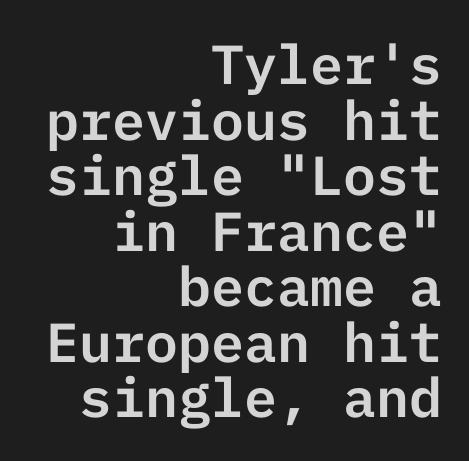
{"serif": "no", "italic": "no", "width": "normal", "stroke_contrast": "low", "x_height": "medium", "underline": "no", "align": "right", "line_spacing": "tight", "line_spacing_ratio": 1.01, "letter_spacing": "normal", "letter_spacing_em": 0.0, "glyph_px": 55}
